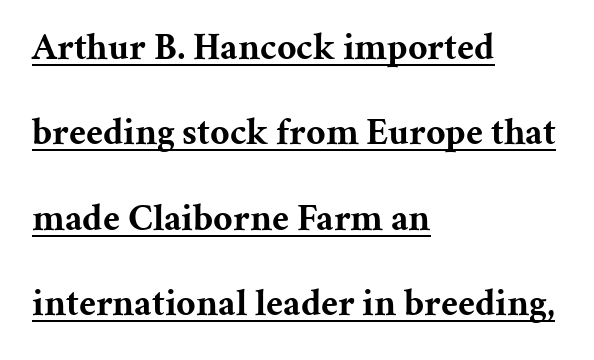
The typeface chosen for these lines features serifs. Does the copy run flush right? No — it runs flush left. Set as a true bold cut, around the 700 mark. Quick note: underline on. Caption: standard tracking, unaltered. Does the lettering tilt? It doesn't — this is upright.
